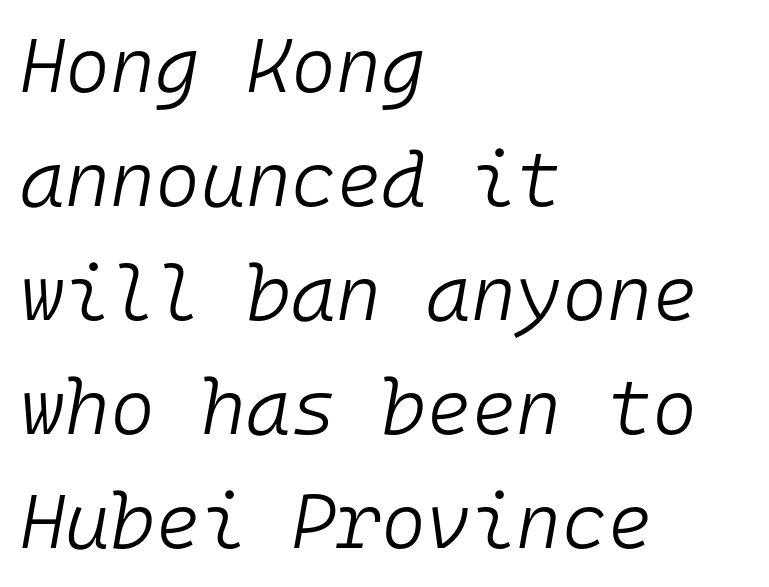
{"italic": "yes", "lean": "right", "slant_degrees": 10, "bold": "no", "weight": "light", "width": "normal", "stroke_contrast": "low", "x_height": "medium", "monospaced": "yes", "underline": "no", "align": "left", "line_spacing": "normal", "line_spacing_ratio": 1.48, "letter_spacing": "normal", "letter_spacing_em": 0.0, "glyph_px": 77}
